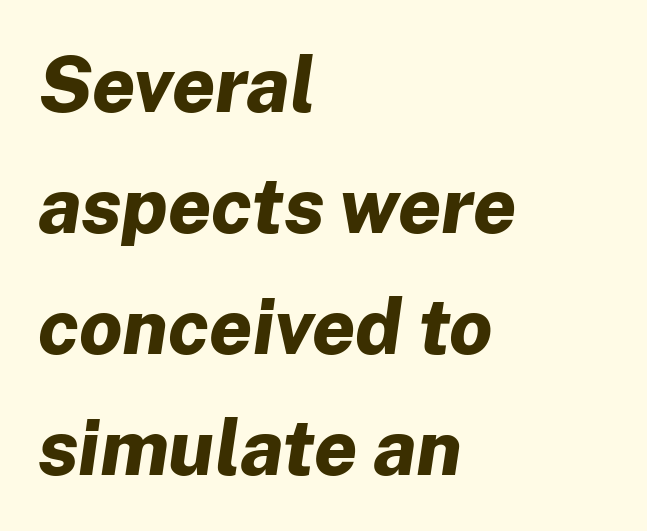
The image shows 77 px bold type, italic (leaning right); set left-aligned, normal line spacing (1.57x), normal letter spacing, not underlined; low stroke contrast and a medium x-height.
